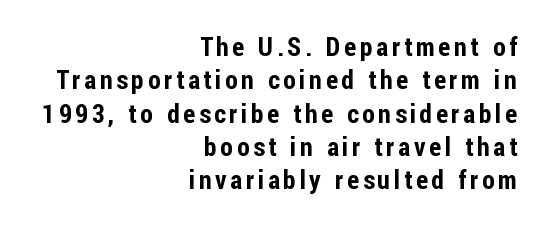
Teacher's note: observe the even right margin — that is flush-right alignment. Nobody drew a line under any word here. When letters stand straight like this, we call the style roman or upright. Does the leading feel generous? No, just average.
